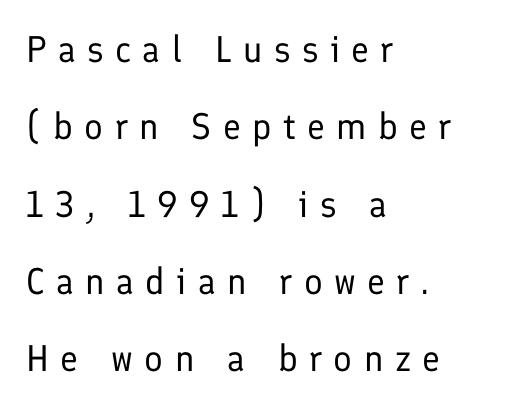
The lines in this sample share a left origin and differ only in where they stop. No extra ink here — the face is not bold. Honestly, the rows look like they've been pulled way apart. Type without underlining. The letters advance in unequal steps, a hallmark of proportional type.
